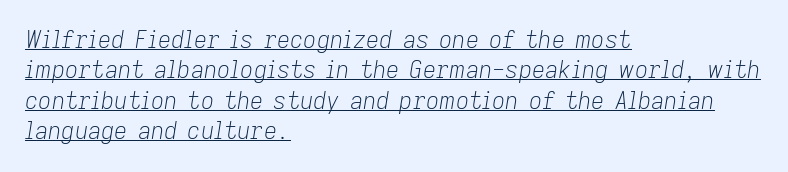
{"italic": "yes", "lean": "right", "slant_degrees": 9, "bold": "no", "underline": "yes", "align": "left", "line_spacing": "normal", "line_spacing_ratio": 1.32, "letter_spacing": "normal", "letter_spacing_em": 0.0, "glyph_px": 23}
